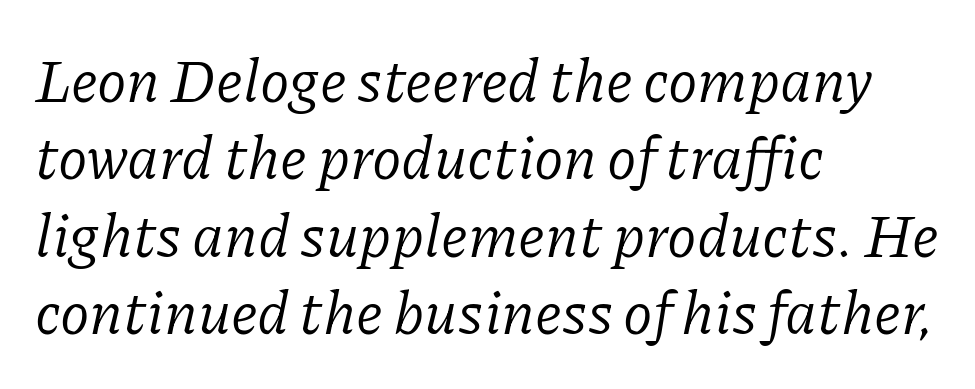
Q: Is the text bold? A: No.
Q: Is the text italic (slanted)? A: Yes, it leans right by about 11 degrees.
Q: Is the typeface a serif or a sans-serif typeface? A: Serif.
Q: Is the text underlined? A: No.
Q: How is the paragraph aligned? A: Left-aligned.
Q: Is the spacing between letters normal or unusually wide? A: Normal.
Q: Is the spacing between lines tight, normal or loose? A: Normal.
Q: Width (condensed, normal, or wide)? A: Normal.
Q: Stroke contrast? A: Low.
Q: x-height? A: Medium.
Q: Monospaced? A: No.
